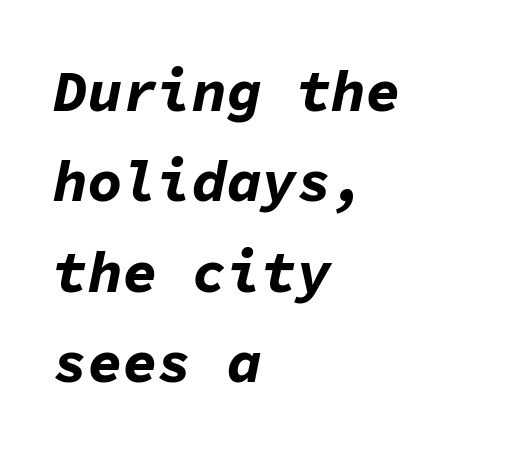
Q: Is the text bold? A: Yes.
Q: Is the text italic (slanted)? A: Yes, it leans right by about 11 degrees.
Q: Is the text underlined? A: No.
Q: How is the paragraph aligned? A: Left-aligned.
Q: Is the spacing between letters normal or unusually wide? A: Normal.
Q: Is the spacing between lines tight, normal or loose? A: Normal.
Q: Width (condensed, normal, or wide)? A: Normal.
Q: Stroke contrast? A: Low.
Q: x-height? A: Medium.
Q: Monospaced? A: Yes.
